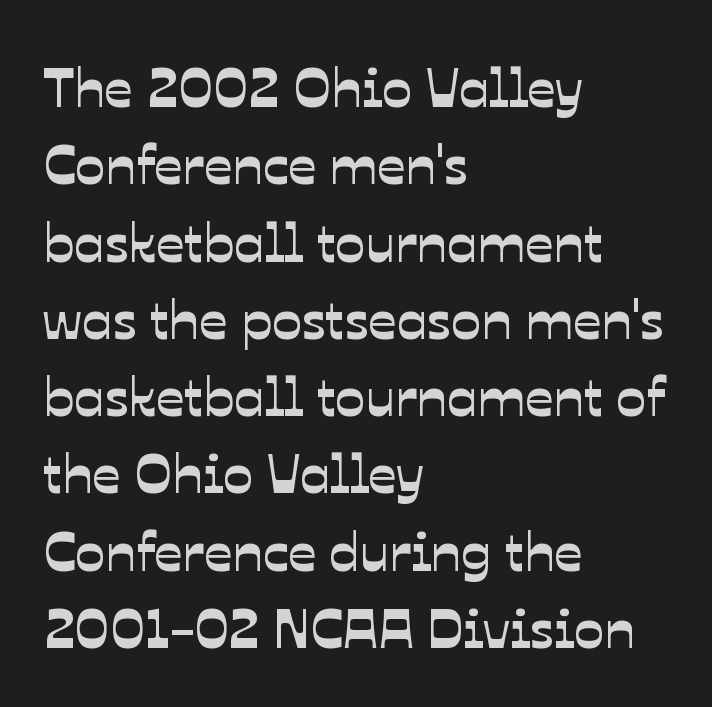
The image shows 56 px sans-serif type; set left-aligned, normal line spacing (1.38x), normal letter spacing, not underlined; low stroke contrast and a medium x-height.
